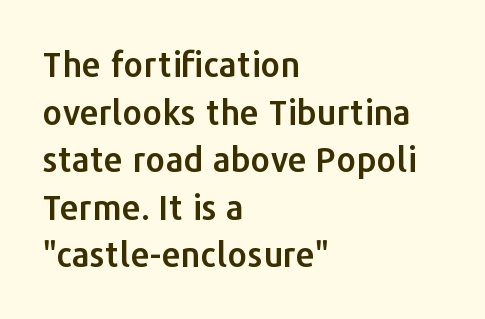
{"serif": "no", "italic": "no", "width": "normal", "stroke_contrast": "low", "x_height": "medium", "monospaced": "no", "underline": "no", "align": "left", "line_spacing": "normal", "line_spacing_ratio": 1.4, "letter_spacing": "normal", "letter_spacing_em": 0.0, "glyph_px": 34}
